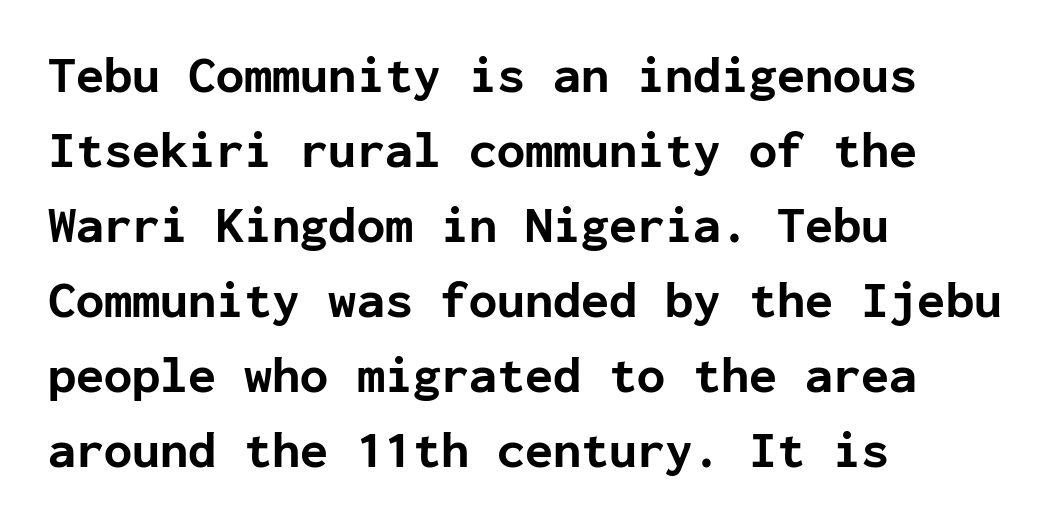
{"serif": "no", "italic": "no", "bold": "yes", "weight": "bold", "width": "normal", "stroke_contrast": "low", "x_height": "medium", "monospaced": "yes", "underline": "no", "align": "left", "line_spacing": "normal", "line_spacing_ratio": 1.47, "letter_spacing": "normal", "letter_spacing_em": 0.0, "glyph_px": 51}
